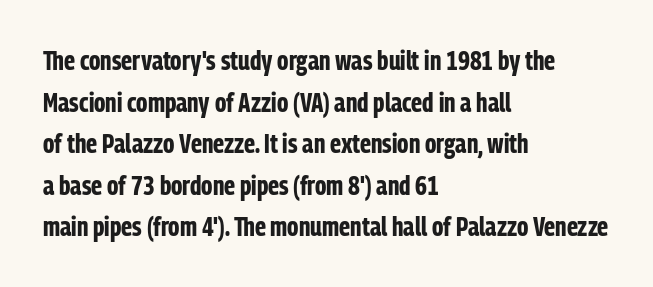
This sample keeps an unexceptional amount of space between lines. Which margin do the lines hug? The left one — the right edge is uneven. The specimen omits any rule beneath the text block's lines. Students, note that the glyphs here touch the page at normal intervals. This is heavy type, rendered in bold.
